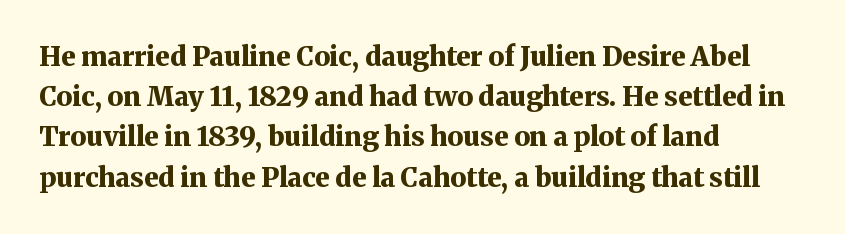
{"italic": "no", "bold": "yes", "underline": "no", "align": "left", "line_spacing": "normal", "line_spacing_ratio": 1.49, "letter_spacing": "normal", "letter_spacing_em": 0.0, "glyph_px": 27}
